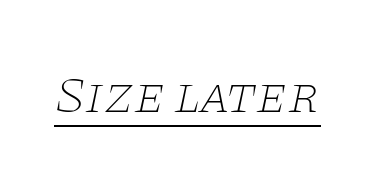
The image shows 52 px thin, wide serif type, italic (leaning right); set normal letter spacing, underlined; low stroke contrast and a large x-height.
